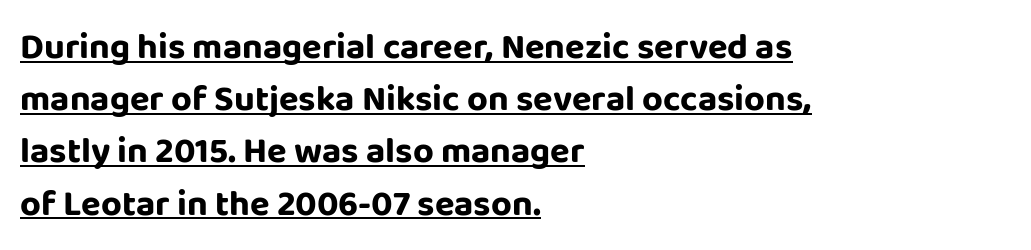
The image shows 36 px bold sans-serif type, upright; set left-aligned, normal line spacing (1.45x), normal letter spacing, underlined; low stroke contrast and a large x-height.
